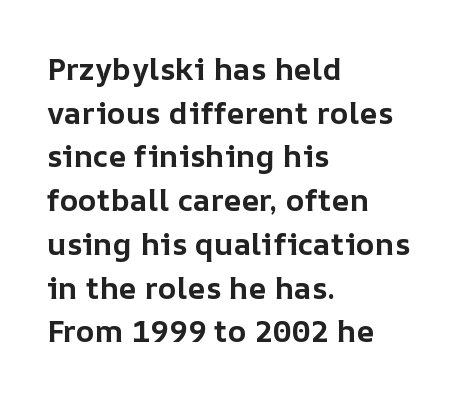
{"italic": "no", "bold": "yes", "weight": "bold", "width": "normal", "stroke_contrast": "low", "x_height": "medium", "monospaced": "no", "underline": "no", "align": "left", "line_spacing": "normal", "line_spacing_ratio": 1.41, "letter_spacing": "normal", "letter_spacing_em": 0.0, "glyph_px": 31}
